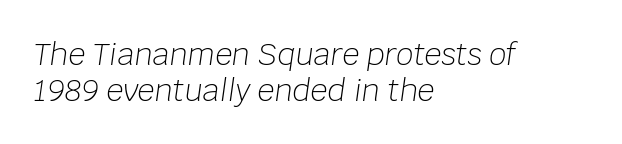
The image shows 30 px light type, italic (leaning right); set left-aligned, line spacing 1.19x, normal letter spacing, not underlined; low stroke contrast and a large x-height.
